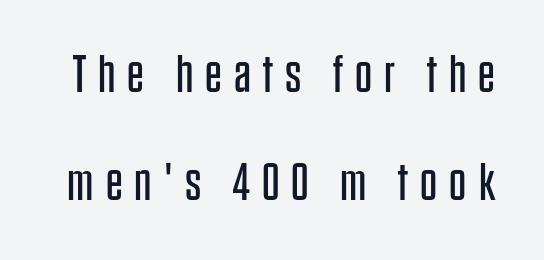
{"serif": "no", "italic": "no", "bold": "no", "weight": "regular", "width": "condensed", "stroke_contrast": "low", "x_height": "large", "monospaced": "no", "underline": "no", "line_spacing": "loose", "line_spacing_ratio": 2.03, "letter_spacing": "wide", "letter_spacing_em": 0.23, "glyph_px": 53}
